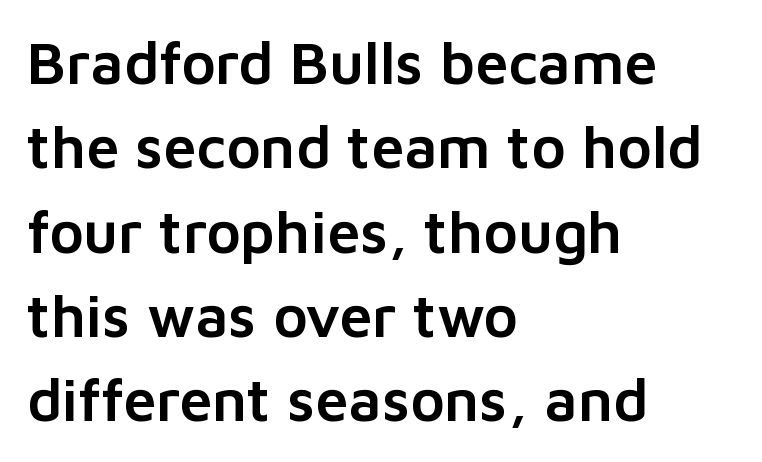
Left-aligned paragraph, ragged on the right. A normal amount of white space separates one row of letters from the next. These lines are rendered in a variable-pitch font. The face used here is rendered with its standard letterfit. Unmarked baselines from the first word to the last.
